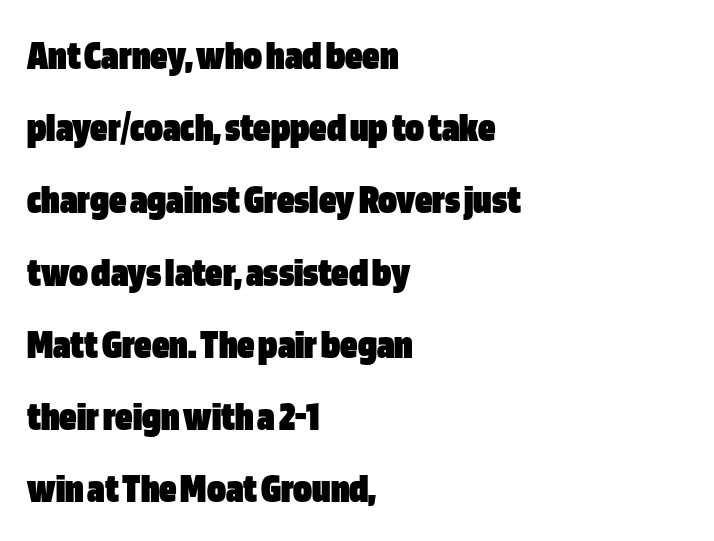
I'd describe the lettering as bold — thick and assertive. Alignment: flush left. There is no visible air inserted between adjacent glyphs. The glyphs in this specimen are sans serif.
